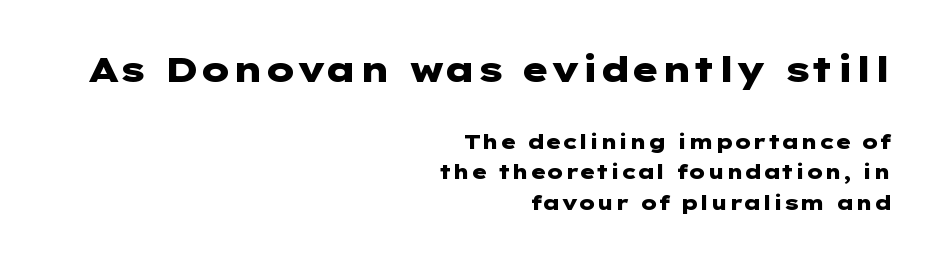
{"serif": "no", "italic": "no", "bold": "yes", "weight": "heavy", "width": "wide", "stroke_contrast": "low", "x_height": "medium", "underline": "no", "align": "right", "line_spacing": "normal", "line_spacing_ratio": 1.53, "letter_spacing": "normal", "letter_spacing_em": 0.0, "larger_block": "first", "size_ratio": 1.75, "glyph_px": 35}
